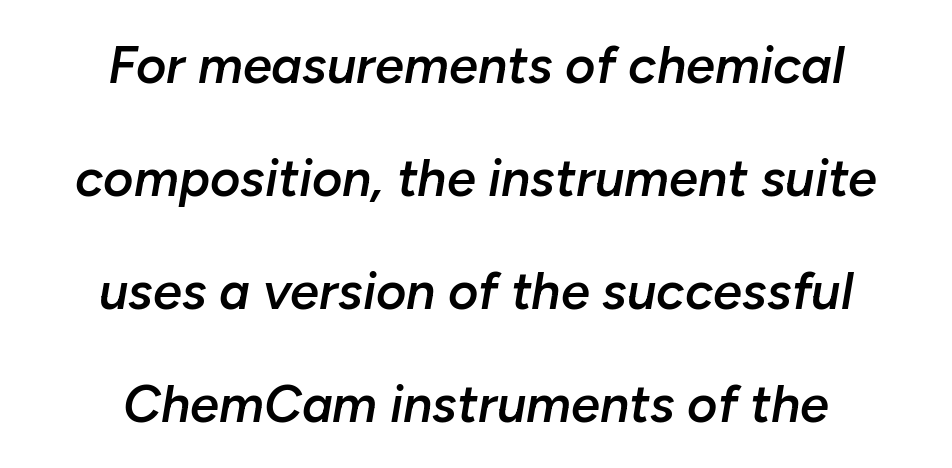
The image shows 52 px semibold type, italic (leaning right); set centered, loose line spacing (2.17x), normal letter spacing, not underlined; low stroke contrast and a medium x-height.
